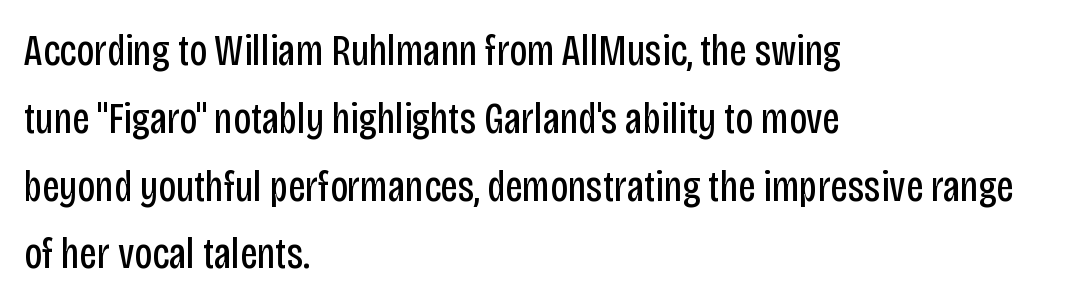
In terms of letterform style, serifs are entirely absent. If you drew a ruler down the left edge, every line would touch it. Style check: upright. Here the glyphs are tracked normally, forming tight word shapes. A light-to-regular cut is what we see here.
